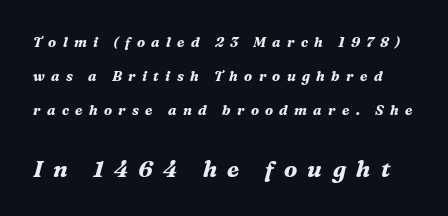
The typography opts for an oblique posture over an upright one. Check under the words: just untouched page. Letter spacing: wide. How heavy is the stroke? Heavy — this is a bold. Look at the glyph heights: the lower group is clearly the bigger setting. The space between consecutive lines is lavish.
